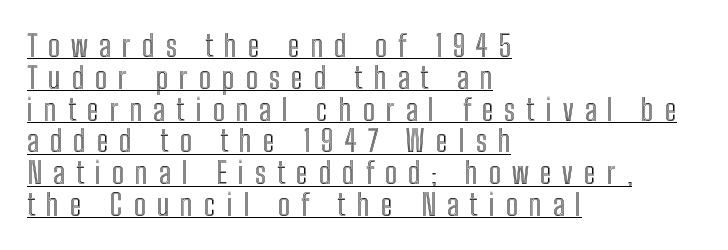
Each new line begins almost immediately beneath the previous one. Looks like someone drew a line under every word here. Spacing verdict: proportional, widths tailored to each character. The gaps between neighbouring characters are conspicuously large. The font's upright variant was chosen for this text. The lines in this sample share a left origin and differ only in where they stop.
